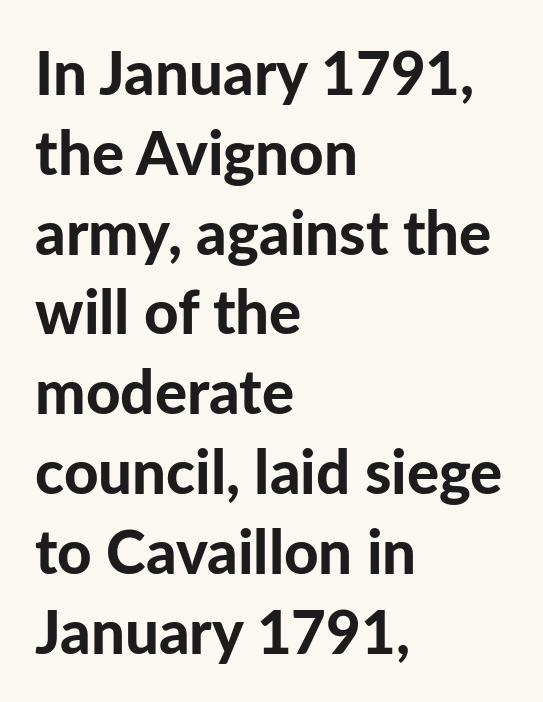
In terms of posture, this sample is upright. Short and long lines alike share a common starting point at left. Leading: standard. The face used here is a sans, in the tradition of grotesques and geometrics. Decoration check: the copy has no underline. Caption: standard tracking, unaltered.
